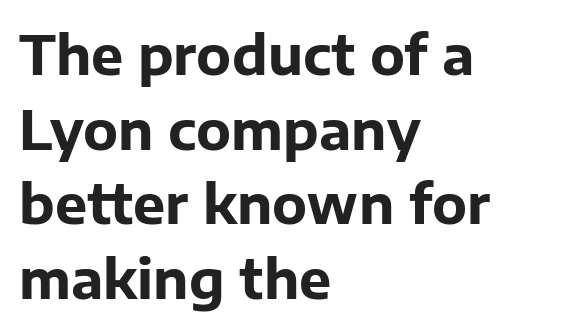
Q: Is the text bold? A: Yes.
Q: Is the text italic (slanted)? A: No, it is upright.
Q: Is the typeface a serif or a sans-serif typeface? A: Sans-serif.
Q: Is the text underlined? A: No.
Q: How is the paragraph aligned? A: Left-aligned.
Q: Is the spacing between letters normal or unusually wide? A: Normal.
Q: Is the spacing between lines tight, normal or loose? A: Normal.
Q: Width (condensed, normal, or wide)? A: Normal.
Q: Stroke contrast? A: Low.
Q: x-height? A: Medium.
Q: Monospaced? A: No.
